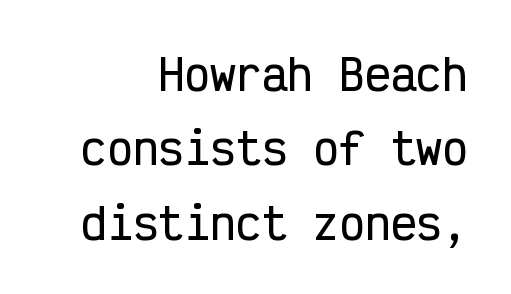
{"serif": "no", "italic": "no", "width": "condensed", "stroke_contrast": "low", "x_height": "medium", "monospaced": "yes", "underline": "no", "align": "right", "line_spacing_ratio": 1.73, "letter_spacing": "normal", "letter_spacing_em": 0.0, "glyph_px": 43}
